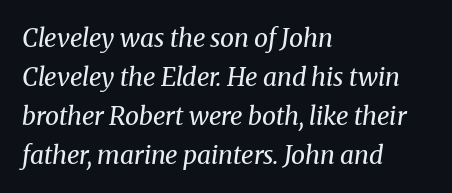
This sample is left-justified, so line endings fall wherever the words run out. Weight class: somewhere from thin through regular. The glyphs are unaccompanied by any horizontal stroke below them. In terms of letterspacing, this is plain default setting.
